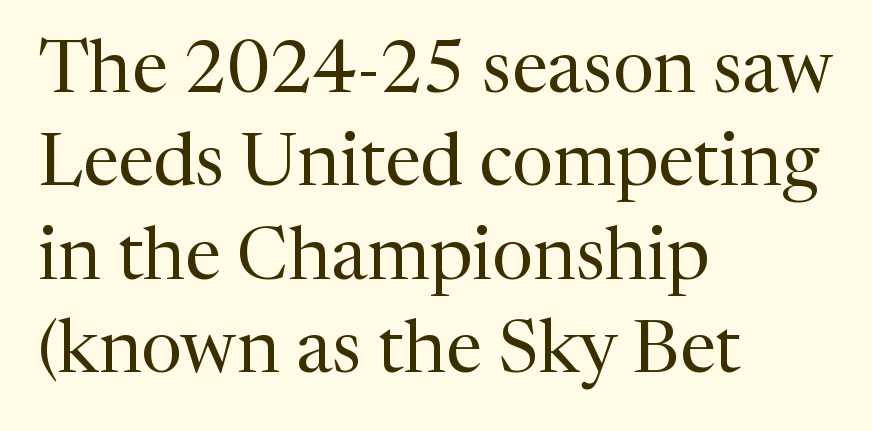
The image shows 73 px regular-weight serif type, upright; set left-aligned, normal line spacing (1.28x), normal letter spacing, not underlined; medium stroke contrast and a medium x-height.
